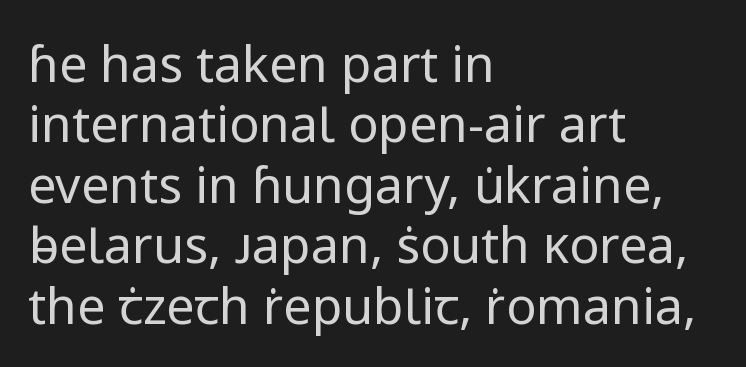
The strokes carry an ordinary text weight at most. The setting favours the left margin, as ordinary paragraphs usually do. How are the letters spaced? Ordinarily, with no added tracking. You could not count columns in this text — the font is proportionally spaced. These lines were composed using upright roman letters. Words float on clear page, feet unadorned.
